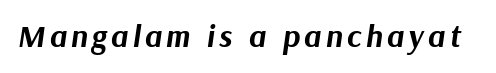
{"italic": "yes", "lean": "right", "slant_degrees": 9, "bold": "yes", "weight": "bold", "width": "normal", "stroke_contrast": "medium", "x_height": "medium", "monospaced": "no", "underline": "no", "glyph_px": 32}
